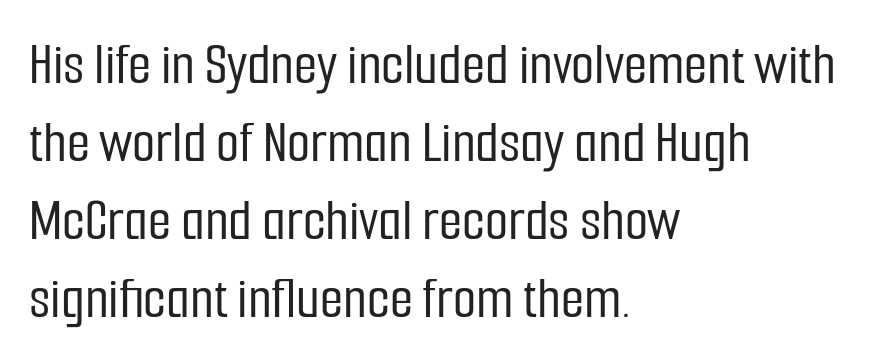
{"serif": "no", "italic": "no", "width": "condensed", "stroke_contrast": "low", "x_height": "medium", "monospaced": "no", "underline": "no", "align": "left", "line_spacing": "normal", "line_spacing_ratio": 1.3, "letter_spacing": "normal", "letter_spacing_em": 0.0, "glyph_px": 60}
